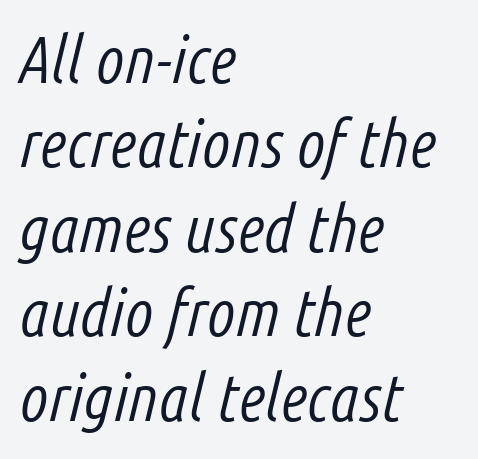
Character widths vary here, with narrow letters taking less room than wide ones. The block of text has a typical density, with ordinary space between rows. The text block is weighted toward the left margin, trailing off unevenly rightward. Weight class: somewhere from thin through regular. Short note: letters normally spaced.
